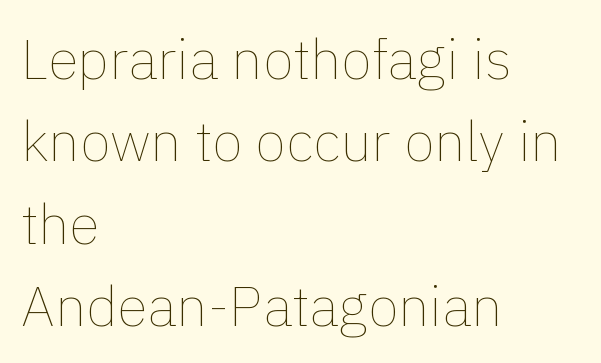
Q: Is the text bold? A: No.
Q: Is the text italic (slanted)? A: No, it is upright.
Q: Is the text underlined? A: No.
Q: How is the paragraph aligned? A: Left-aligned.
Q: Is the spacing between letters normal or unusually wide? A: Normal.
Q: Is the spacing between lines tight, normal or loose? A: Normal.
Q: Width (condensed, normal, or wide)? A: Normal.
Q: x-height? A: Medium.
Q: Monospaced? A: No.
